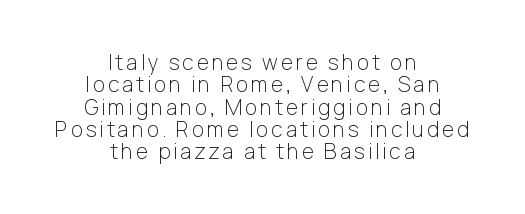
{"italic": "no", "bold": "no", "underline": "no", "align": "center", "line_spacing": "tight", "line_spacing_ratio": 1.06, "glyph_px": 21}
